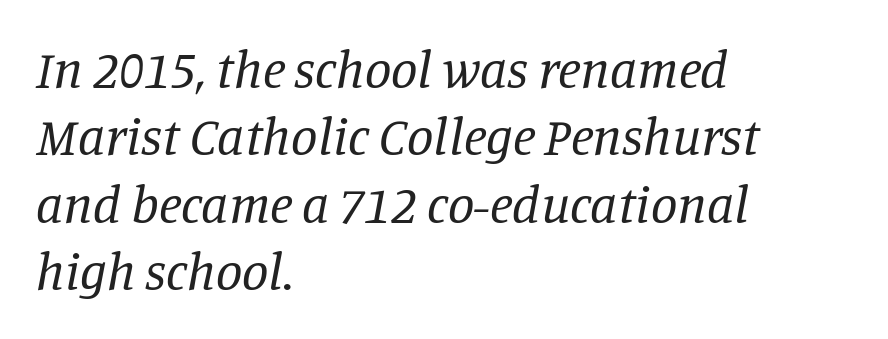
Each line starts at the same left margin while the right side varies. Character widths vary here, with narrow letters taking less room than wide ones. Heaviness? Minimal to ordinary, like unemphasized prose. Old-style or modern, the face here clearly has serifs. The glyphs are unaccompanied by any horizontal stroke below them.
